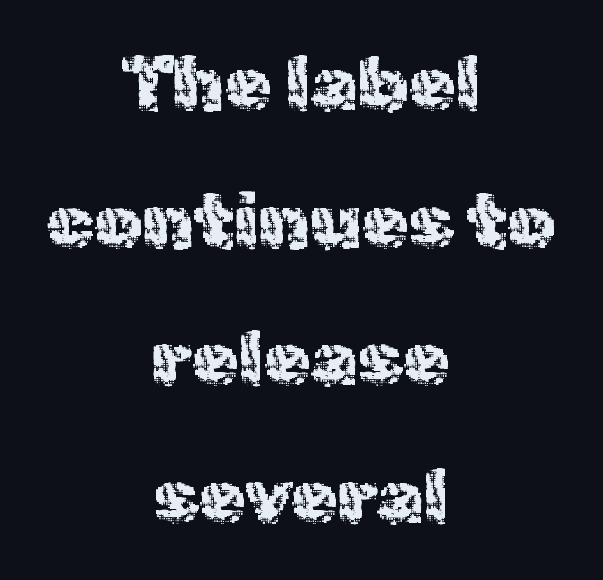
The image shows 76 px sans-serif type, upright; set centered, line spacing 1.81x, normal letter spacing, not underlined; a medium x-height.
